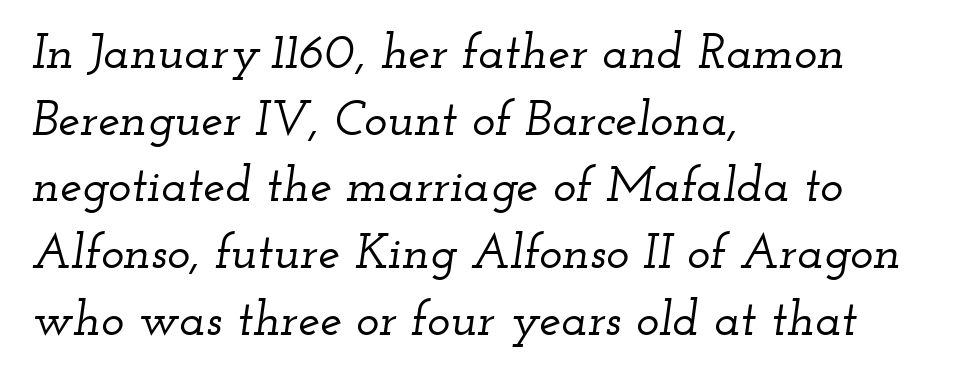
{"serif": "yes", "italic": "yes", "lean": "right", "slant_degrees": 12, "width": "wide", "stroke_contrast": "low", "x_height": "small", "monospaced": "no", "underline": "no", "align": "left", "line_spacing": "normal", "line_spacing_ratio": 1.36, "letter_spacing": "normal", "letter_spacing_em": 0.0, "glyph_px": 49}
